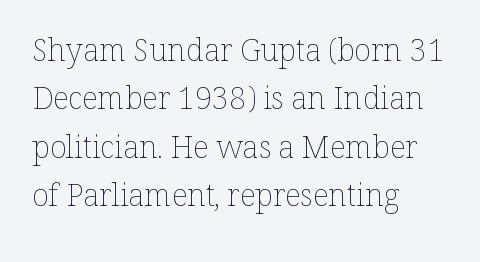
{"italic": "no", "bold": "no", "weight": "thin", "width": "normal", "stroke_contrast": "low", "x_height": "medium", "monospaced": "no", "underline": "no", "align": "left", "line_spacing": "normal", "line_spacing_ratio": 1.56, "letter_spacing": "normal", "letter_spacing_em": 0.0, "glyph_px": 31}
